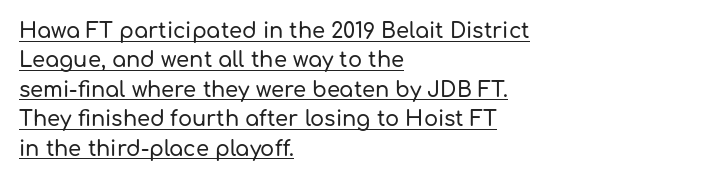
The sample's only ornament is a line tracing under the words. Evenly set lines give the paragraph a standard silhouette. A typesetter would mark this as roman, not italic. These lines keep a tight, regular rhythm from letter to letter.
